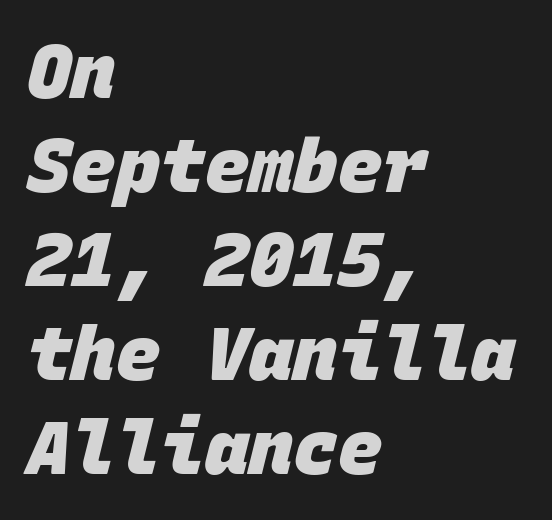
The image shows 74 px heavy sans-serif type, monospaced; set left-aligned, normal line spacing (1.27x), normal letter spacing, not underlined; low stroke contrast and a large x-height.
